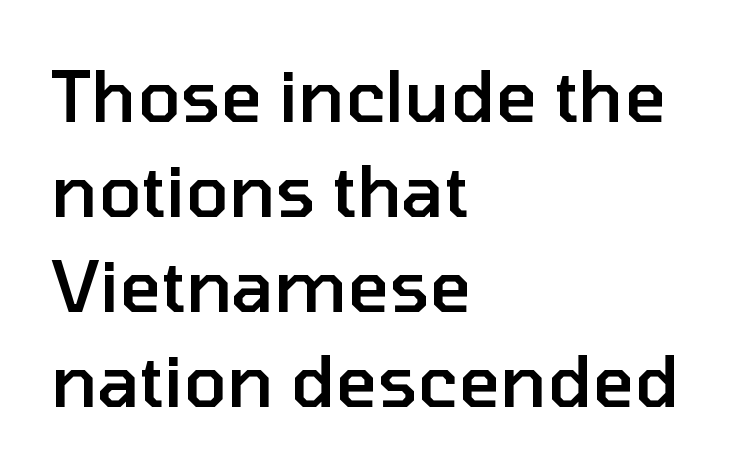
The image shows 71 px semibold sans-serif type, upright; set left-aligned, normal line spacing (1.34x), normal letter spacing, not underlined; low stroke contrast and a medium x-height.
